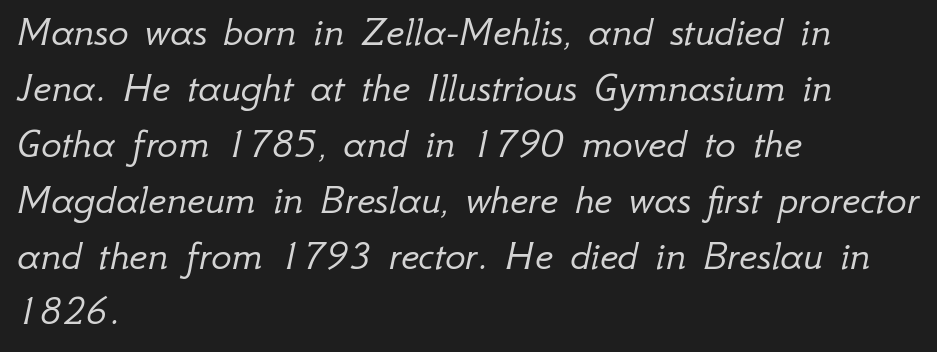
The image shows 43 px light type, italic (leaning right); set left-aligned, normal line spacing (1.3x), normal letter spacing, not underlined; low stroke contrast and a small x-height.
